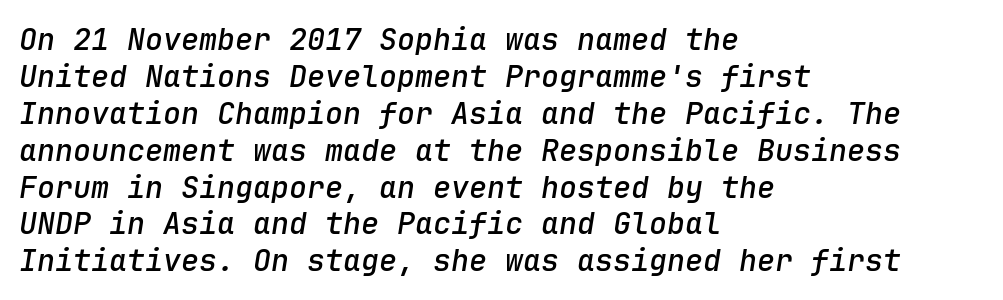
Q: Is the text bold? A: Semi-bold.
Q: Is the text italic (slanted)? A: Yes, it leans right by about 9 degrees.
Q: Is the text underlined? A: No.
Q: How is the paragraph aligned? A: Left-aligned.
Q: Is the spacing between letters normal or unusually wide? A: Normal.
Q: Width (condensed, normal, or wide)? A: Normal.
Q: Stroke contrast? A: Low.
Q: x-height? A: Medium.
Q: Monospaced? A: Yes.
